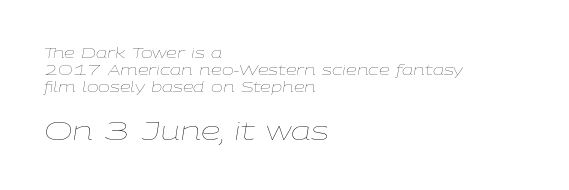
{"italic": "yes", "lean": "right", "slant_degrees": 9, "bold": "no", "underline": "no", "align": "left", "line_spacing_ratio": 1.21, "letter_spacing": "normal", "letter_spacing_em": 0.0, "larger_block": "second", "size_ratio": 1.79, "glyph_px": 25}
